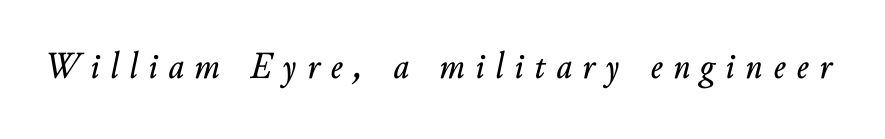
Think of a printed novel: that variable character pitch is what you see here. The baseline area is clear. There is plenty of visible air inserted between adjacent glyphs. The whole block is typeset with a tilt.
